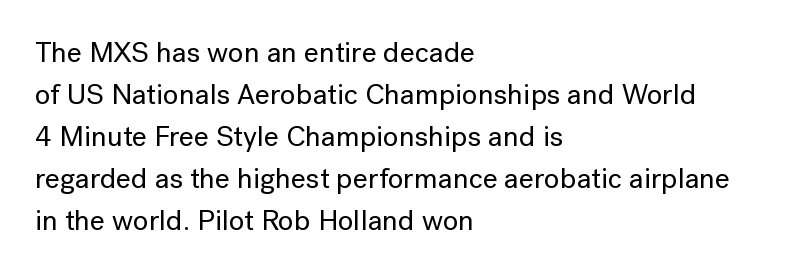
Glance below the letters and you will spot only blank space. This sample keeps an unexceptional amount of space between lines. The letters sit at their default tracking, neither squeezed nor spread. Serif or sans? Sans — the stroke terminals are bare. Varying glyph widths throughout — classic text-font behaviour. The font's upright variant was chosen for this text.
